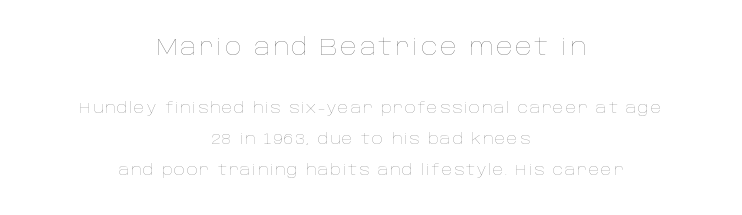
Q: Is the text bold? A: No.
Q: Is the text italic (slanted)? A: No, it is upright.
Q: Is the text underlined? A: No.
Q: How is the paragraph aligned? A: Centered.
Q: Is the spacing between lines tight, normal or loose? A: Loose.
Q: Which block of text is set in a larger size, the first (top) or the second (bottom)? A: The first (top) one.
